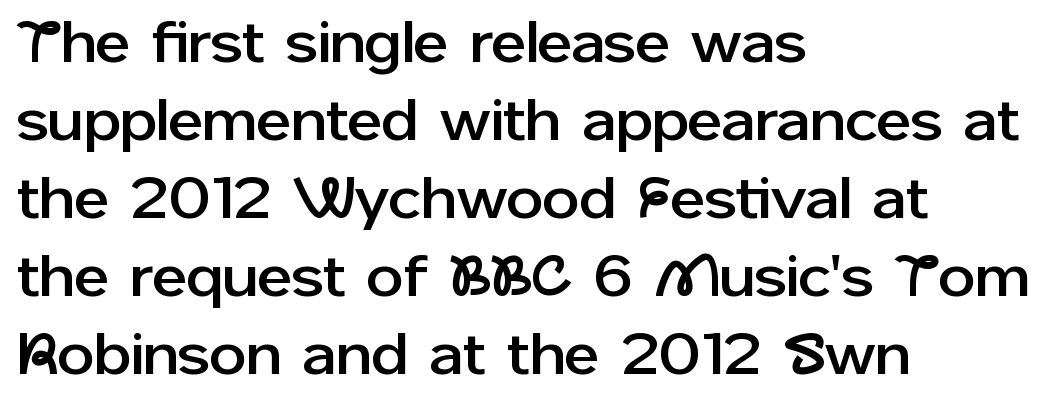
The image shows 59 px sans-serif type, upright; set left-aligned, normal line spacing (1.32x), normal letter spacing, not underlined; low stroke contrast and a medium x-height.
